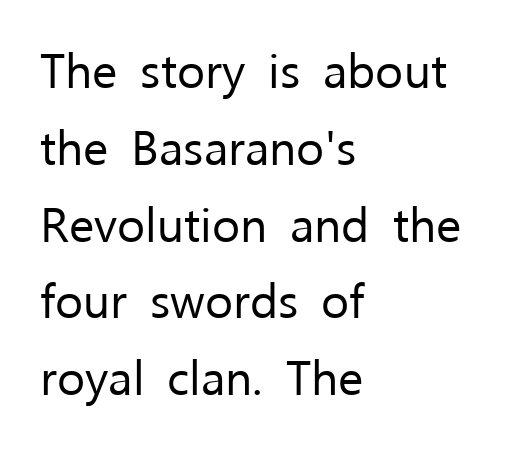
Weight: regular or lighter. Notice how the passage keeps a crisp vertical edge on the left only. Does extra space separate the letters? No, they use regular spacing. Regarding serifs, this sample does without them.
